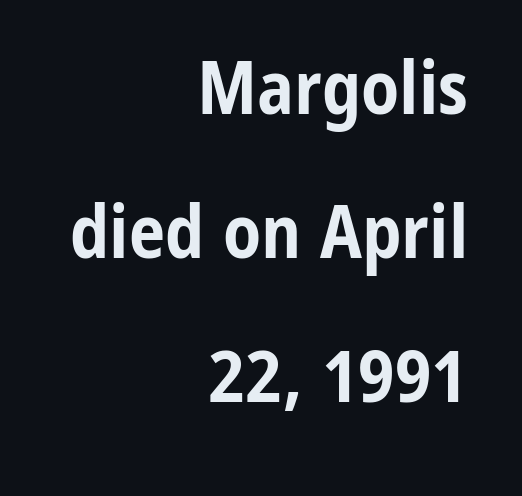
{"serif": "no", "italic": "no", "bold": "yes", "weight": "bold", "width": "condensed", "stroke_contrast": "low", "x_height": "medium", "monospaced": "no", "underline": "no", "align": "right", "line_spacing": "loose", "line_spacing_ratio": 1.97, "letter_spacing": "normal", "letter_spacing_em": 0.0, "glyph_px": 73}
